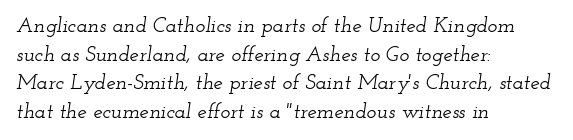
{"italic": "yes", "lean": "right", "slant_degrees": 12, "underline": "no", "align": "left", "line_spacing": "normal", "line_spacing_ratio": 1.36, "letter_spacing": "normal", "letter_spacing_em": 0.0, "glyph_px": 21}
